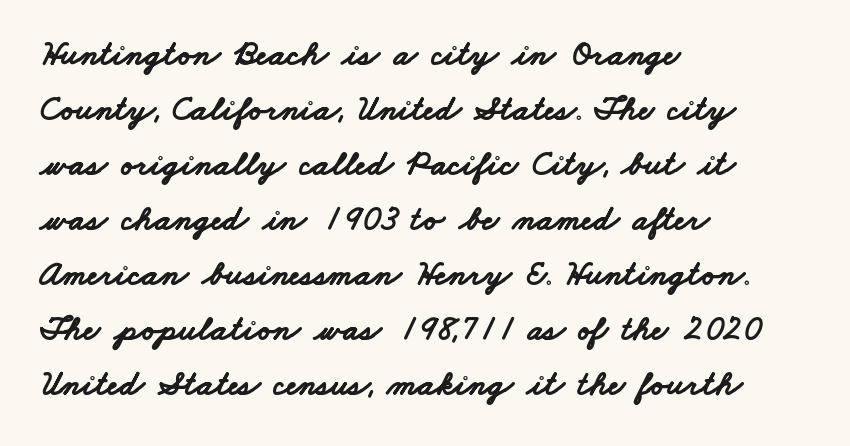
Q: Is the text bold? A: Yes.
Q: Is the typeface a serif or a sans-serif typeface? A: Sans-serif.
Q: Is the text underlined? A: No.
Q: How is the paragraph aligned? A: Left-aligned.
Q: Is the spacing between letters normal or unusually wide? A: Normal.
Q: Is the spacing between lines tight, normal or loose? A: Normal.
Q: Width (condensed, normal, or wide)? A: Wide.
Q: Stroke contrast? A: Low.
Q: x-height? A: Small.
Q: Monospaced? A: No.
